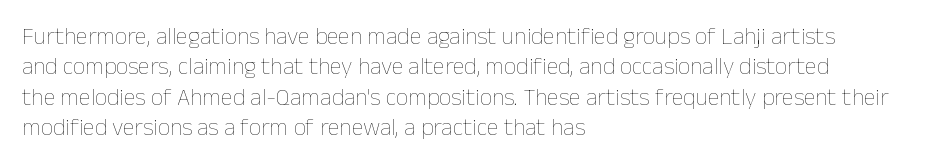
{"italic": "no", "bold": "no", "underline": "no", "align": "left", "line_spacing": "normal", "line_spacing_ratio": 1.27, "letter_spacing": "normal", "letter_spacing_em": 0.0, "glyph_px": 24}
